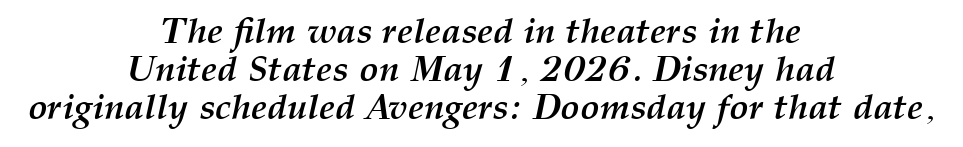
Q: Is the text bold? A: Yes.
Q: Is the text italic (slanted)? A: Yes, it leans right by about 12 degrees.
Q: Is the text underlined? A: No.
Q: How is the paragraph aligned? A: Centered.
Q: Is the spacing between letters normal or unusually wide? A: Normal.
Q: Is the spacing between lines tight, normal or loose? A: Tight.
Q: Width (condensed, normal, or wide)? A: Normal.
Q: Stroke contrast? A: Medium.
Q: x-height? A: Medium.
Q: Monospaced? A: No.
